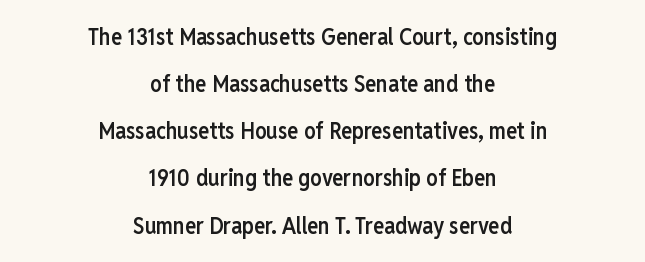
The image shows 23 px text type, upright; set centered, loose line spacing (2.05x), normal letter spacing, not underlined.
